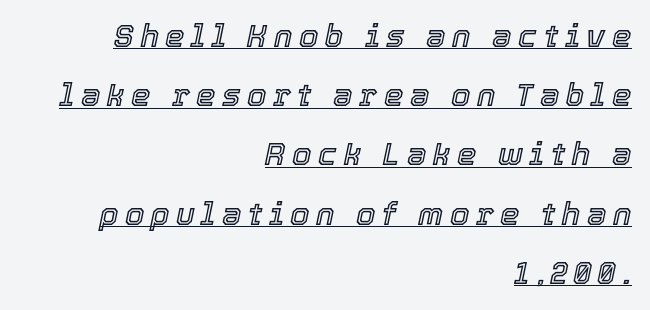
Q: Is the text italic (slanted)? A: Yes, it leans right by about 12 degrees.
Q: Is the text underlined? A: Yes.
Q: How is the paragraph aligned? A: Right-aligned.
Q: Is the spacing between letters normal or unusually wide? A: Unusually wide.
Q: Is the spacing between lines tight, normal or loose? A: Loose.
Q: Width (condensed, normal, or wide)? A: Normal.
Q: x-height? A: Medium.
Q: Monospaced? A: No.
